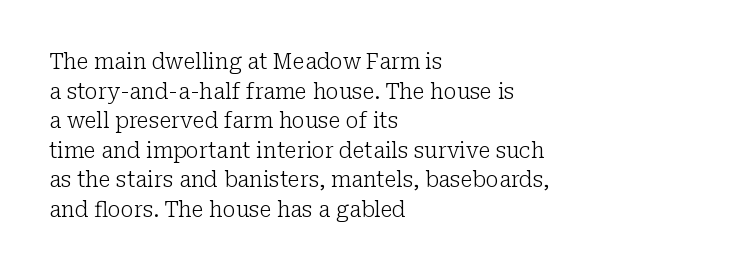
The image shows 21 px text type, upright; set left-aligned, normal line spacing (1.41x), normal letter spacing, not underlined.
